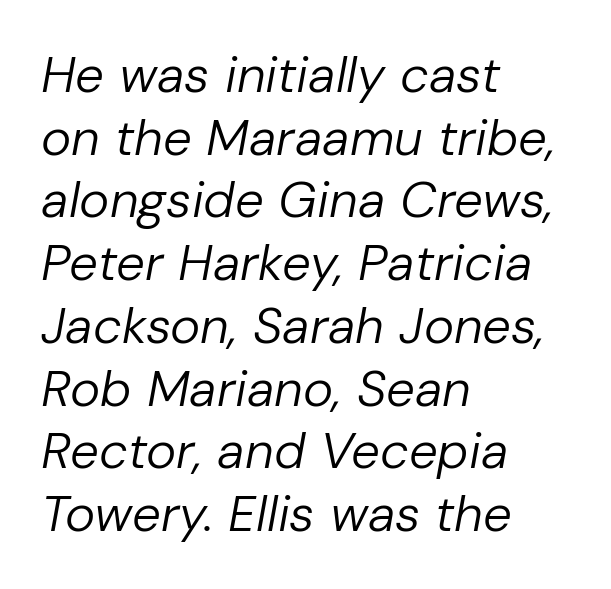
{"italic": "yes", "lean": "right", "slant_degrees": 10, "bold": "no", "weight": "regular", "width": "normal", "stroke_contrast": "low", "x_height": "medium", "monospaced": "no", "underline": "no", "align": "left", "line_spacing_ratio": 1.23, "letter_spacing": "normal", "letter_spacing_em": 0.0, "glyph_px": 51}
